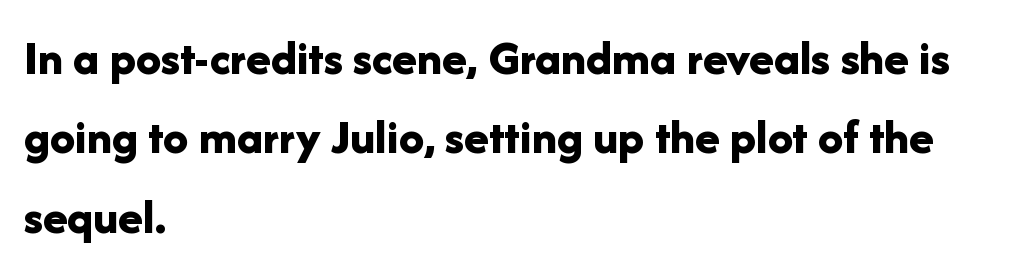
Q: Is the text bold? A: Yes.
Q: Is the text italic (slanted)? A: No, it is upright.
Q: Is the typeface a serif or a sans-serif typeface? A: Sans-serif.
Q: Is the text underlined? A: No.
Q: How is the paragraph aligned? A: Left-aligned.
Q: Is the spacing between letters normal or unusually wide? A: Normal.
Q: Is the spacing between lines tight, normal or loose? A: Normal.
Q: Width (condensed, normal, or wide)? A: Normal.
Q: Stroke contrast? A: Low.
Q: x-height? A: Medium.
Q: Monospaced? A: No.
